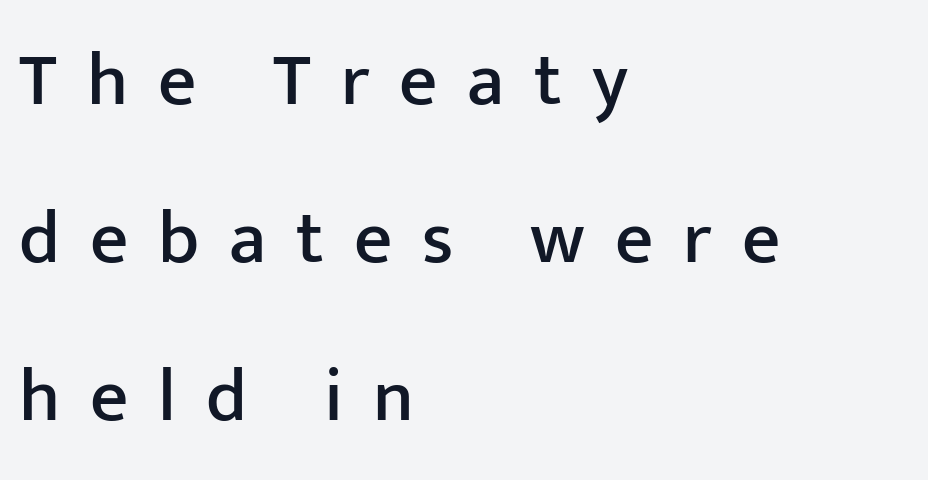
{"serif": "no", "italic": "no", "width": "normal", "stroke_contrast": "low", "x_height": "medium", "monospaced": "no", "underline": "no", "align": "left", "line_spacing": "loose", "line_spacing_ratio": 2.11, "letter_spacing": "wide", "letter_spacing_em": 0.4, "glyph_px": 75}
